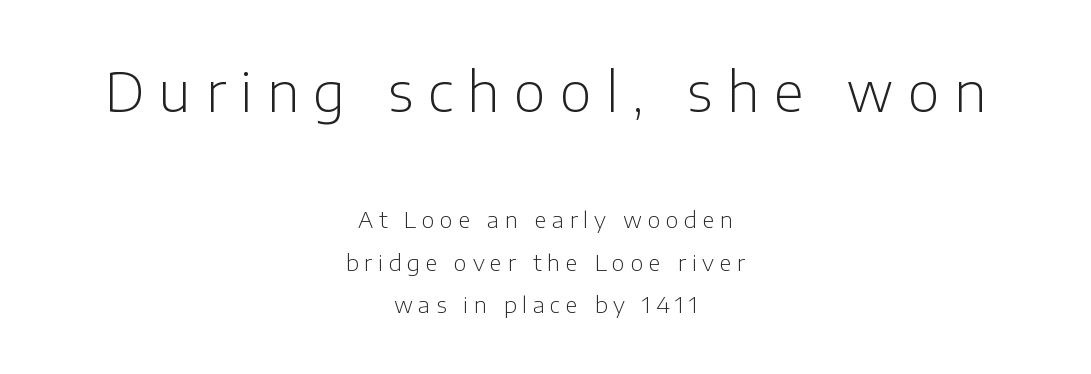
{"serif": "no", "italic": "no", "bold": "no", "weight": "light", "width": "normal", "stroke_contrast": "low", "x_height": "medium", "monospaced": "no", "underline": "no", "align": "center", "line_spacing": "loose", "line_spacing_ratio": 1.93, "letter_spacing": "wide", "letter_spacing_em": 0.26, "larger_block": "first", "size_ratio": 2.5, "glyph_px": 55}
